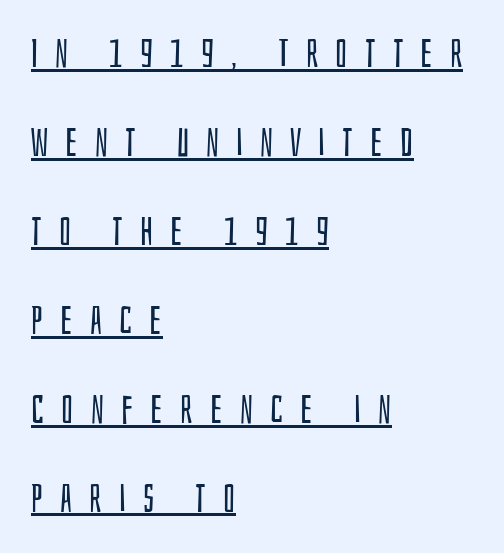
Q: Is the text bold? A: No.
Q: Is the text italic (slanted)? A: No, it is upright.
Q: Is the typeface a serif or a sans-serif typeface? A: Sans-serif.
Q: Is the text underlined? A: Yes.
Q: How is the paragraph aligned? A: Left-aligned.
Q: Is the spacing between letters normal or unusually wide? A: Unusually wide.
Q: Is the spacing between lines tight, normal or loose? A: Loose.
Q: Width (condensed, normal, or wide)? A: Condensed.
Q: Stroke contrast? A: Low.
Q: x-height? A: Large.
Q: Monospaced? A: No.
